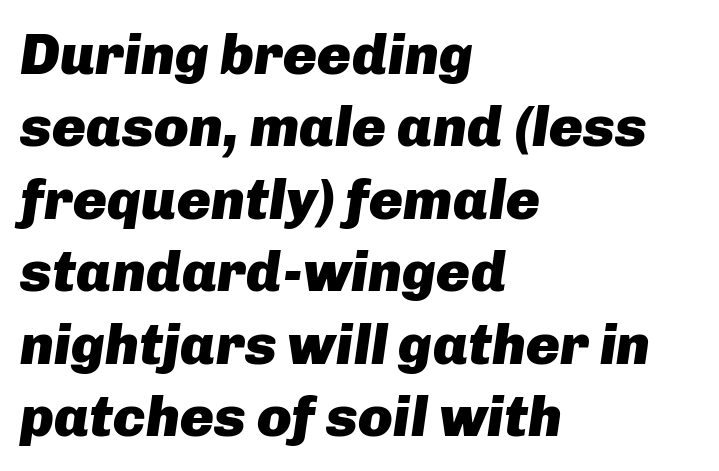
The image shows 57 px heavy type, italic (leaning right); set left-aligned, normal line spacing (1.27x), normal letter spacing, not underlined; low stroke contrast and a medium x-height.
